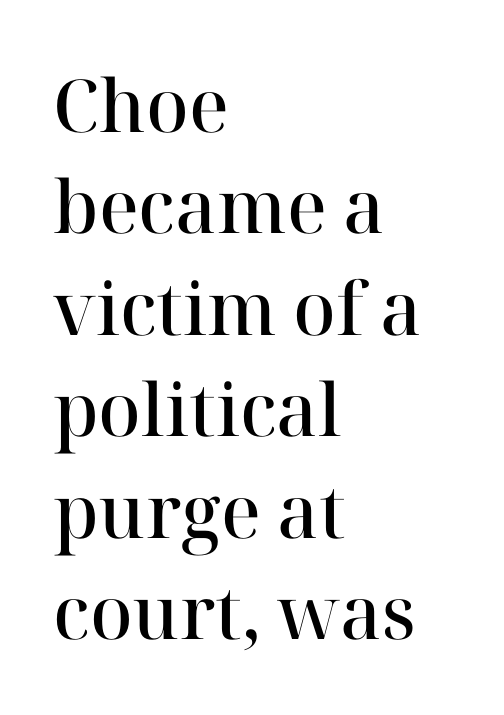
Students, observe: this is what conventionally led text looks like. The font's upright variant was chosen for this text. Here the designer chose a conventional face with non-uniform glyph widths. No word sits above an underline.
